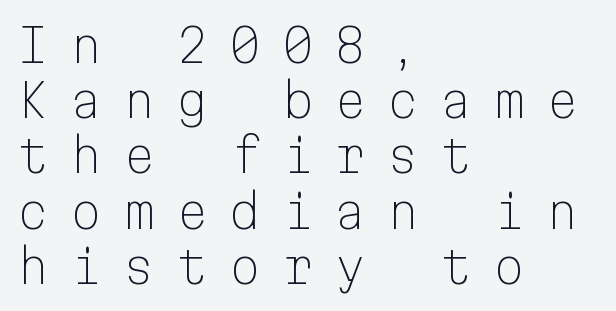
{"serif": "no", "italic": "no", "bold": "no", "weight": "light", "width": "normal", "stroke_contrast": "low", "x_height": "medium", "monospaced": "yes", "underline": "no", "align": "left", "line_spacing_ratio": 1.2, "letter_spacing": "wide", "letter_spacing_em": 0.45, "glyph_px": 46}
